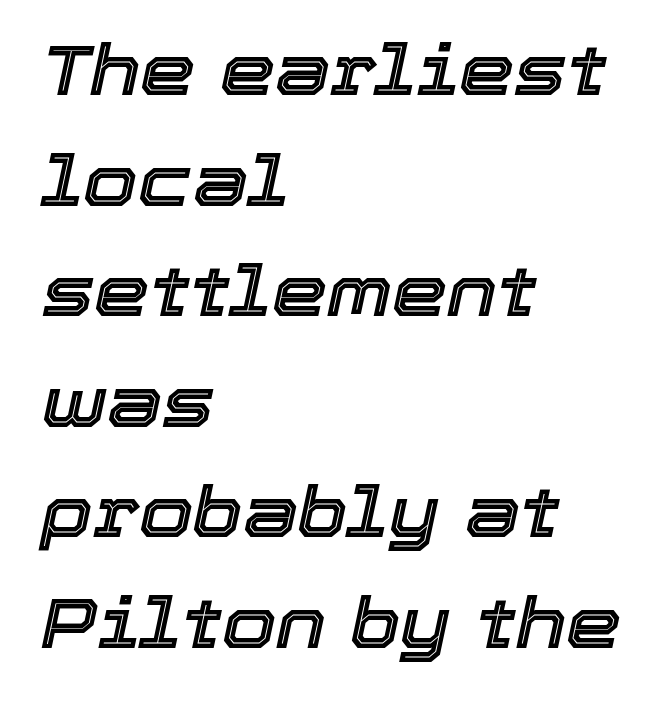
The image shows 70 px text type, italic (leaning right); set left-aligned, normal line spacing (1.58x), normal letter spacing, not underlined; a medium x-height.
